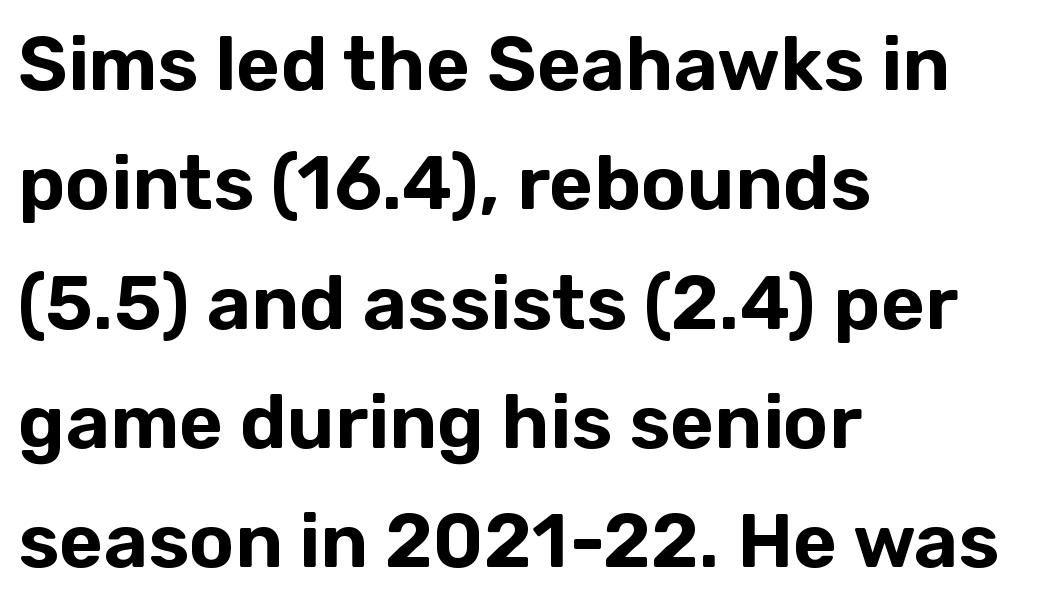
Each letter's strokes conclude bluntly, with no projecting serifs. Plain, unruled lines of type. These lines are set flush left with a ragged right edge. Each letter keeps its own natural width here, so spacing adapts to shape. It's the straight-up-and-down kind of type.
